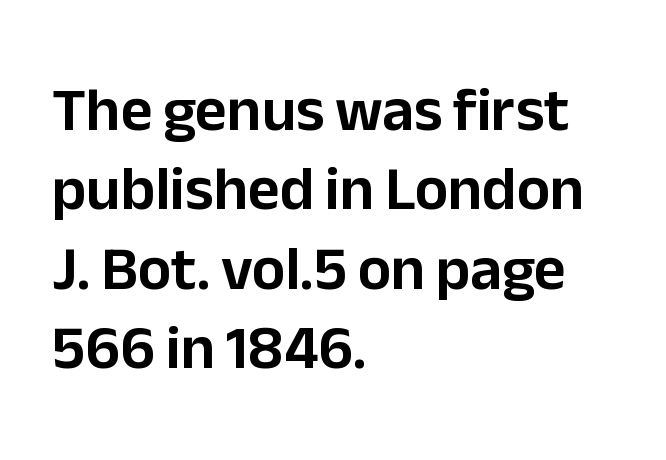
Regular leading. The space beneath each line is pristine and unruled. Style check: upright. Observe the ordinary spacing: letters are neighbours, not strangers. Visually the block forms a straight wall on the left and a jagged coastline on the right.
